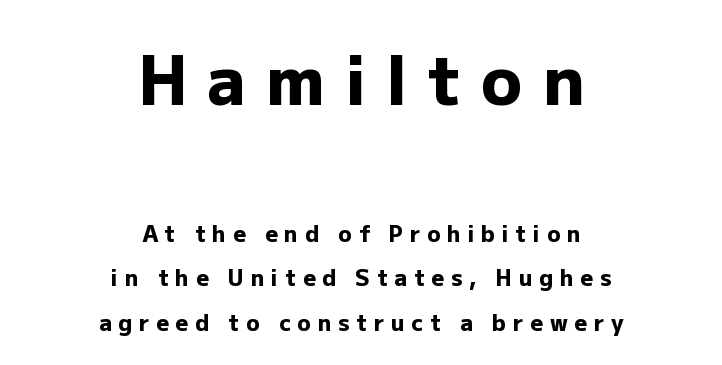
Summary of weight: heavy, a full bold. These lines are centered, leaving both edges ragged. The vertical gap from one line to the next is large. Every character sits straight up, as roman type does.
